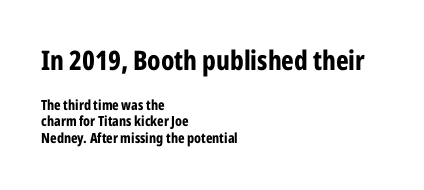
Q: Is the text bold? A: Yes.
Q: Is the text italic (slanted)? A: No, it is upright.
Q: Is the text underlined? A: No.
Q: How is the paragraph aligned? A: Left-aligned.
Q: Is the spacing between letters normal or unusually wide? A: Normal.
Q: Which block of text is set in a larger size, the first (top) or the second (bottom)? A: The first (top) one.
